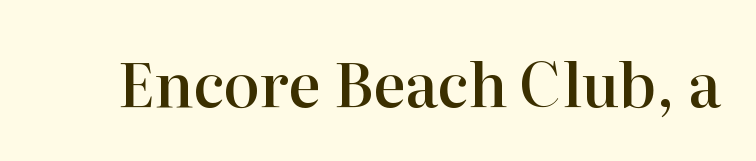
Character widths vary here, with narrow letters taking less room than wide ones. Students, note that the glyphs here touch the page at normal intervals. Students, this is semibold: more ink than regular, less than bold. Clear beneath every line of the passage.
